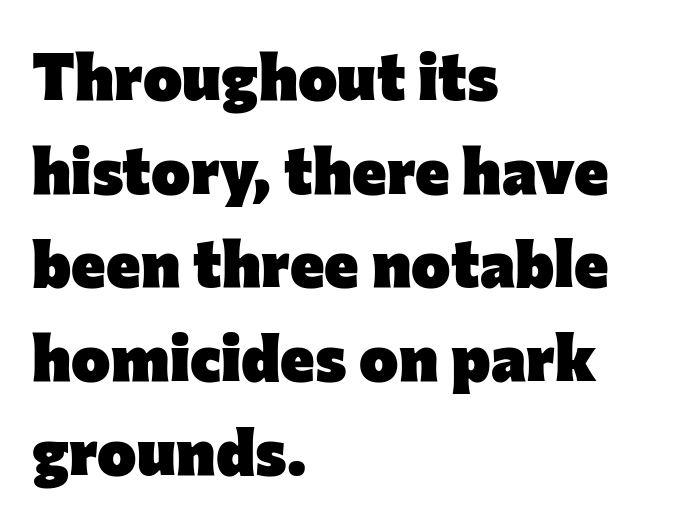
Stroke thickness is high; the sample reads as a true bold. The face used here is proportionally spaced, like ordinary book or web type. Bare-footed words on every line. How would I describe the line gaps? Plain and ordinary. The paragraph shown leans on its left margin. A typesetter would call this zero additional tracking.
